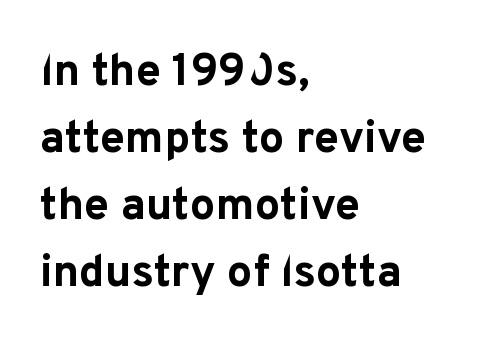
Q: Is the text bold? A: Yes.
Q: Is the text italic (slanted)? A: No, it is upright.
Q: Is the typeface a serif or a sans-serif typeface? A: Sans-serif.
Q: Is the text underlined? A: No.
Q: How is the paragraph aligned? A: Left-aligned.
Q: Is the spacing between letters normal or unusually wide? A: Normal.
Q: Is the spacing between lines tight, normal or loose? A: Normal.
Q: Width (condensed, normal, or wide)? A: Normal.
Q: Stroke contrast? A: Low.
Q: x-height? A: Medium.
Q: Monospaced? A: No.
